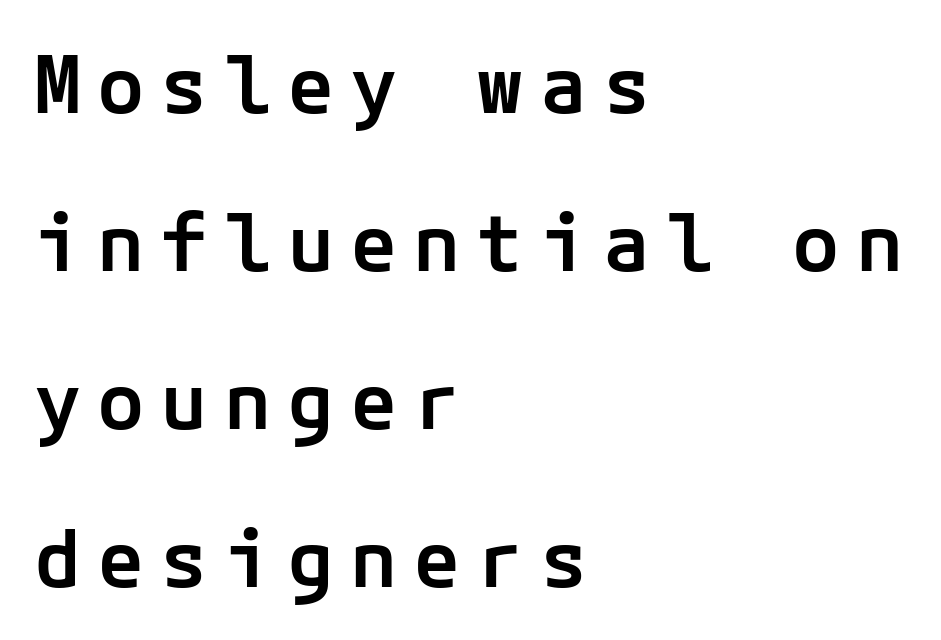
The image shows 79 px semibold sans-serif type, upright; set left-aligned, loose line spacing (2.0x), unusually wide letter spacing (+0.2 em), not underlined; low stroke contrast and a medium x-height.
